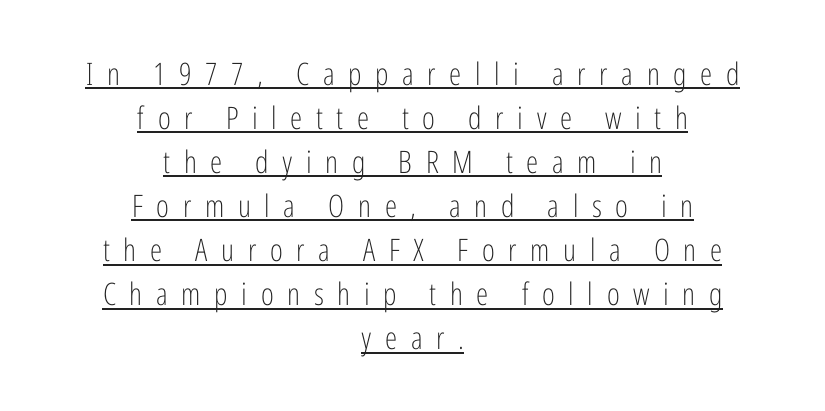
{"serif": "no", "italic": "no", "bold": "no", "weight": "light", "width": "condensed", "stroke_contrast": "low", "x_height": "medium", "monospaced": "no", "underline": "yes", "align": "center", "line_spacing": "normal", "line_spacing_ratio": 1.42, "letter_spacing": "wide", "letter_spacing_em": 0.44, "glyph_px": 31}
